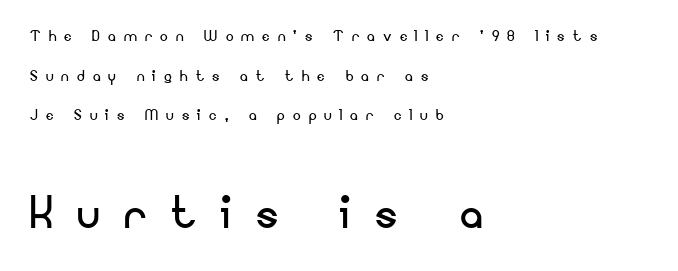
Q: Is the text bold? A: No.
Q: Is the text italic (slanted)? A: No, it is upright.
Q: Is the typeface a serif or a sans-serif typeface? A: Sans-serif.
Q: Is the text underlined? A: No.
Q: How is the paragraph aligned? A: Left-aligned.
Q: Is the spacing between letters normal or unusually wide? A: Unusually wide.
Q: Is the spacing between lines tight, normal or loose? A: Loose.
Q: Which block of text is set in a larger size, the first (top) or the second (bottom)? A: The second (bottom) one.
Q: Width (condensed, normal, or wide)? A: Normal.
Q: Stroke contrast? A: Low.
Q: x-height? A: Small.
Q: Monospaced? A: No.
